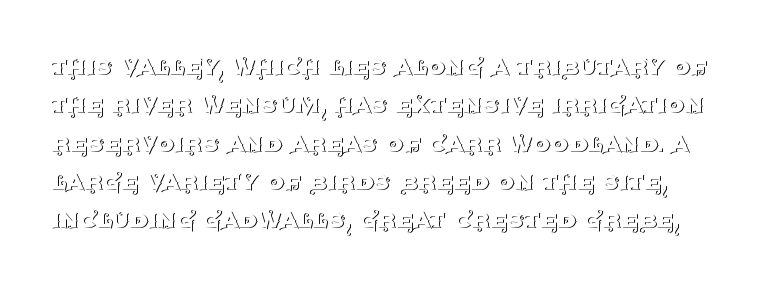
Rows of type keep a routine distance in the vertical direction. The passage shown is not underscored anywhere. Spacing verdict: proportional, widths tailored to each character. The type family on display is of the serif kind.
